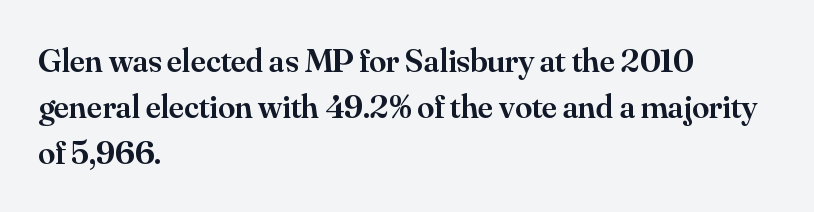
The image shows 34 px semibold serif type, upright; set left-aligned, normal line spacing (1.36x), normal letter spacing, not underlined; medium stroke contrast and a small x-height.
